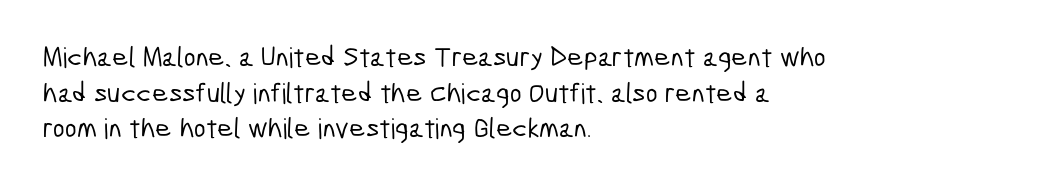
Q: Is the typeface a serif or a sans-serif typeface? A: Sans-serif.
Q: Is the text underlined? A: No.
Q: How is the paragraph aligned? A: Left-aligned.
Q: Is the spacing between letters normal or unusually wide? A: Normal.
Q: Is the spacing between lines tight, normal or loose? A: Normal.
Q: Width (condensed, normal, or wide)? A: Condensed.
Q: Stroke contrast? A: Low.
Q: x-height? A: Medium.
Q: Monospaced? A: No.
